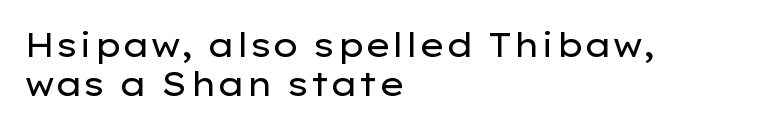
The image shows 33 px regular-weight, wide sans-serif type, upright; set left-aligned, line spacing 1.18x, normal letter spacing, not underlined; low stroke contrast and a medium x-height.
